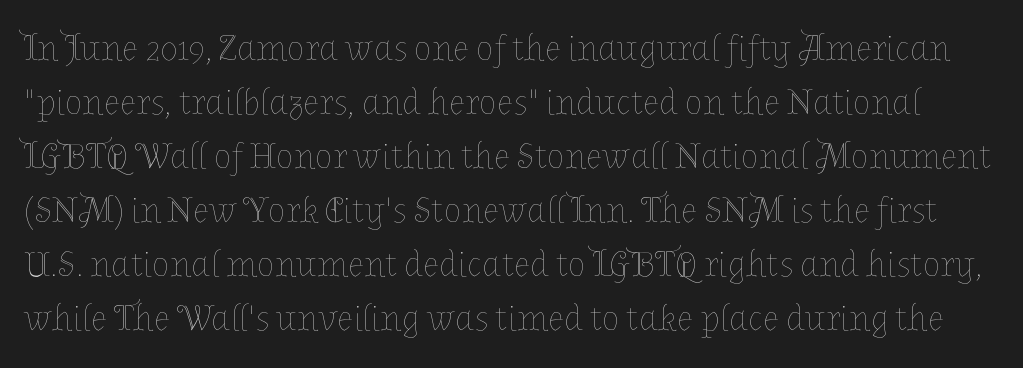
Q: Is the text bold? A: No.
Q: Is the text italic (slanted)? A: No, it is upright.
Q: Is the text underlined? A: No.
Q: Is the spacing between letters normal or unusually wide? A: Normal.
Q: Is the spacing between lines tight, normal or loose? A: Normal.
Q: Width (condensed, normal, or wide)? A: Normal.
Q: Stroke contrast? A: Low.
Q: x-height? A: Medium.
Q: Monospaced? A: No.
